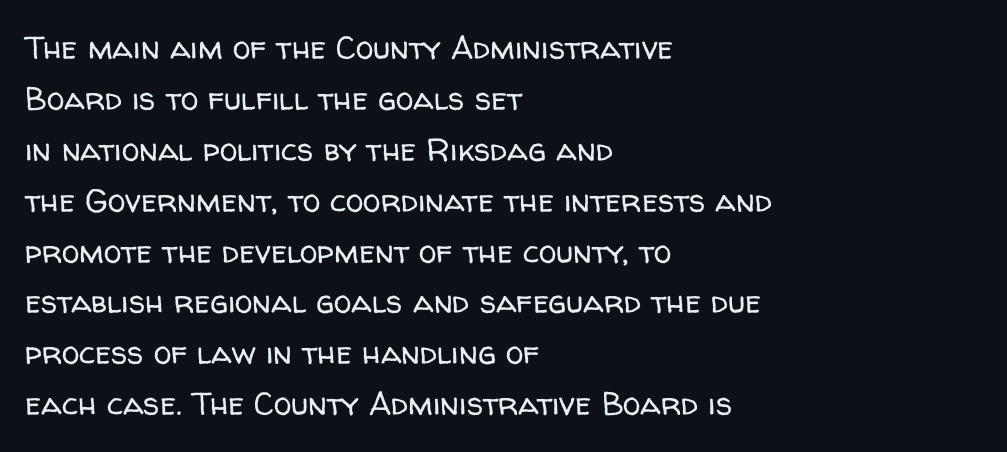
The image shows 32 px regular-weight sans-serif type, upright; set left-aligned, normal line spacing (1.59x), normal letter spacing, not underlined; low stroke contrast and a medium x-height.
